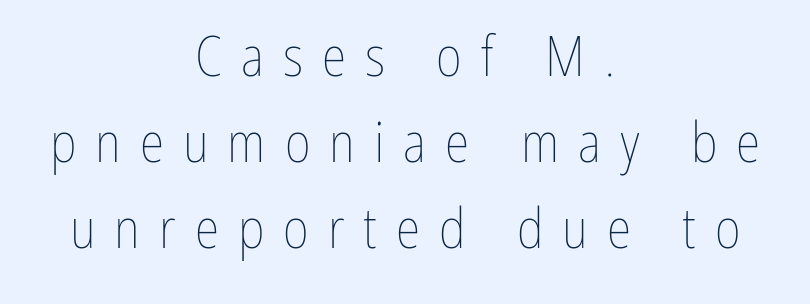
The image shows 56 px thin, condensed type, upright; set centered, normal line spacing (1.54x), unusually wide letter spacing (+0.34 em), not underlined; low stroke contrast and a medium x-height.
